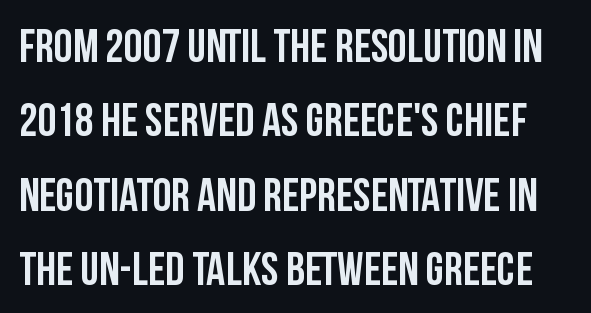
The image shows 47 px semibold, condensed sans-serif type, upright; set normal line spacing (1.58x), normal letter spacing, not underlined; low stroke contrast and a large x-height.
